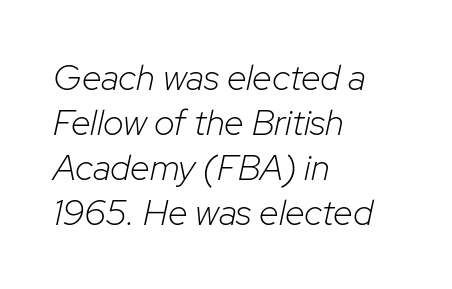
{"italic": "yes", "lean": "right", "slant_degrees": 12, "bold": "no", "weight": "light", "width": "normal", "stroke_contrast": "low", "x_height": "medium", "monospaced": "no", "underline": "no", "align": "left", "line_spacing": "normal", "line_spacing_ratio": 1.25, "letter_spacing": "normal", "letter_spacing_em": 0.0, "glyph_px": 36}
